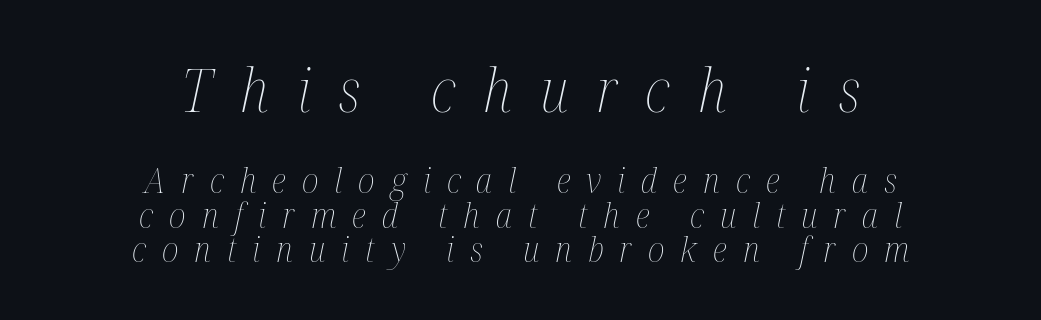
Q: Is the text bold? A: No.
Q: Is the text italic (slanted)? A: Yes, it leans right by about 12 degrees.
Q: Is the text underlined? A: No.
Q: How is the paragraph aligned? A: Centered.
Q: Is the spacing between letters normal or unusually wide? A: Unusually wide.
Q: Is the spacing between lines tight, normal or loose? A: Tight.
Q: Which block of text is set in a larger size, the first (top) or the second (bottom)? A: The first (top) one.
Q: Width (condensed, normal, or wide)? A: Condensed.
Q: Stroke contrast? A: Medium.
Q: x-height? A: Medium.
Q: Monospaced? A: No.
